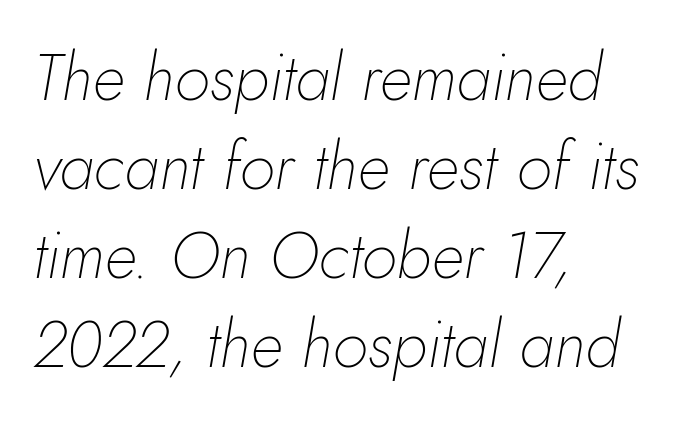
{"italic": "yes", "lean": "right", "slant_degrees": 10, "bold": "no", "weight": "thin", "width": "normal", "stroke_contrast": "low", "x_height": "small", "monospaced": "no", "underline": "no", "align": "left", "line_spacing": "normal", "line_spacing_ratio": 1.37, "letter_spacing": "normal", "letter_spacing_em": 0.0, "glyph_px": 65}
